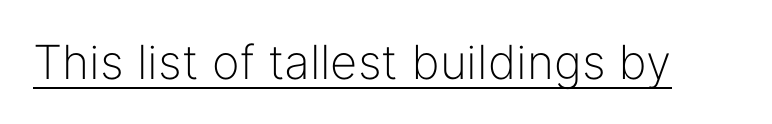
The image shows 47 px light sans-serif type, upright; set normal letter spacing, underlined; low stroke contrast and a medium x-height.
